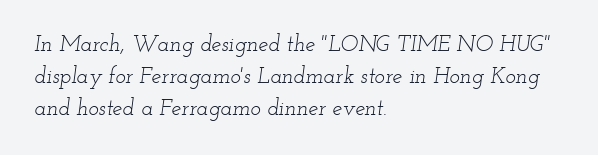
{"italic": "yes", "lean": "right", "slant_degrees": 12, "bold": "no", "underline": "no", "align": "left", "line_spacing": "normal", "line_spacing_ratio": 1.45, "letter_spacing": "normal", "letter_spacing_em": 0.0, "glyph_px": 22}
